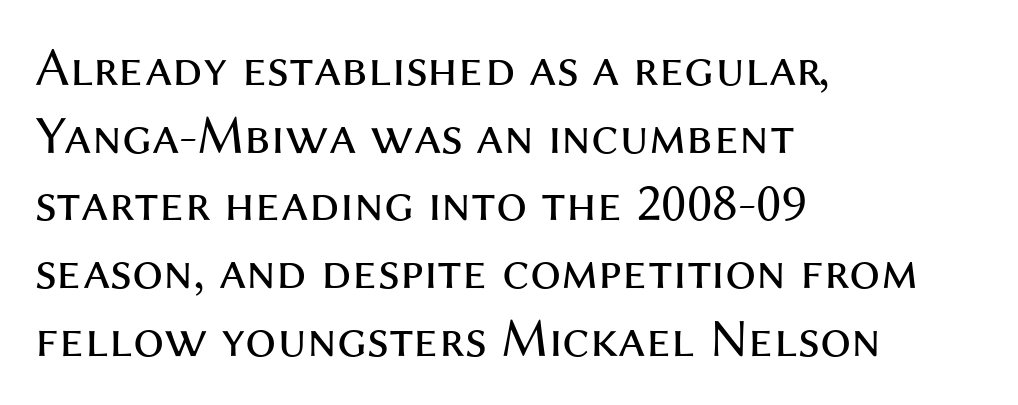
Q: Is the text bold? A: No.
Q: Is the text italic (slanted)? A: No, it is upright.
Q: Is the typeface a serif or a sans-serif typeface? A: Sans-serif.
Q: Is the text underlined? A: No.
Q: How is the paragraph aligned? A: Left-aligned.
Q: Is the spacing between letters normal or unusually wide? A: Normal.
Q: Width (condensed, normal, or wide)? A: Normal.
Q: Stroke contrast? A: Medium.
Q: x-height? A: Medium.
Q: Monospaced? A: No.
